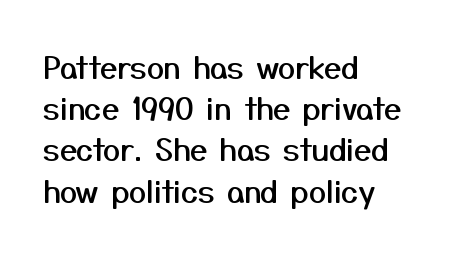
The leading is moderate, giving the passage an even texture. Do the characters align in a grid? No, the font is proportional. The letters carry no serifs — their stems end cleanly without finishing strokes. The lines in this sample share a left origin and differ only in where they stop.
